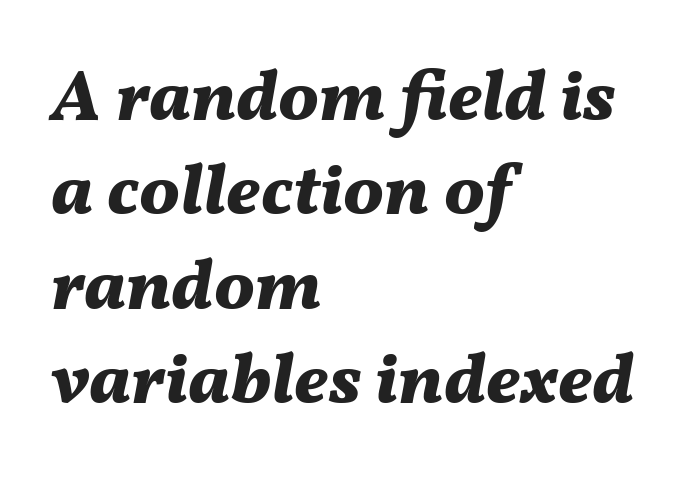
Q: Is the text bold? A: Yes.
Q: Is the text italic (slanted)? A: Yes, it leans right by about 11 degrees.
Q: Is the text underlined? A: No.
Q: How is the paragraph aligned? A: Left-aligned.
Q: Is the spacing between letters normal or unusually wide? A: Normal.
Q: Is the spacing between lines tight, normal or loose? A: Normal.
Q: Width (condensed, normal, or wide)? A: Normal.
Q: Stroke contrast? A: Medium.
Q: x-height? A: Medium.
Q: Monospaced? A: No.
